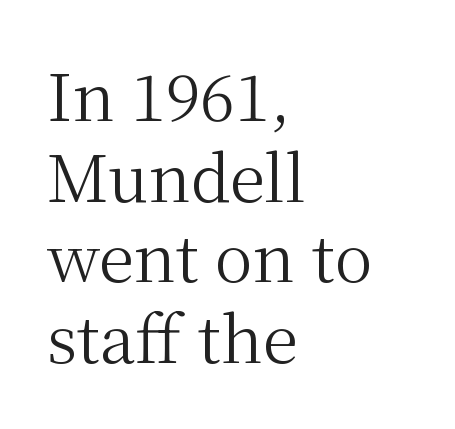
The image shows 64 px regular-weight serif type, upright; set left-aligned, normal line spacing (1.26x), normal letter spacing, not underlined; medium stroke contrast and a medium x-height.
